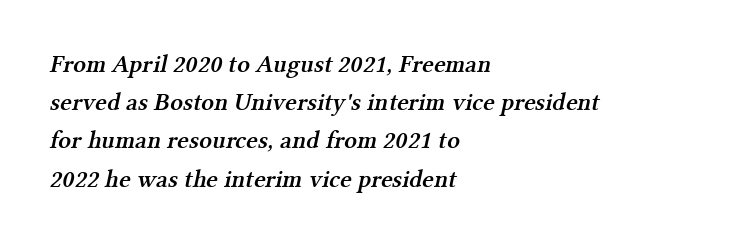
{"bold": "semi", "underline": "no", "align": "left", "line_spacing": "normal", "line_spacing_ratio": 1.53, "letter_spacing": "normal", "letter_spacing_em": 0.0, "glyph_px": 25}
